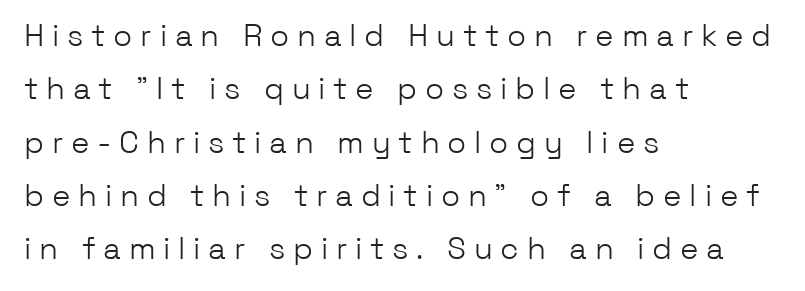
The image shows 31 px light sans-serif type, upright; set left-aligned, line spacing 1.72x, unusually wide letter spacing (+0.25 em), not underlined; low stroke contrast and a medium x-height.
